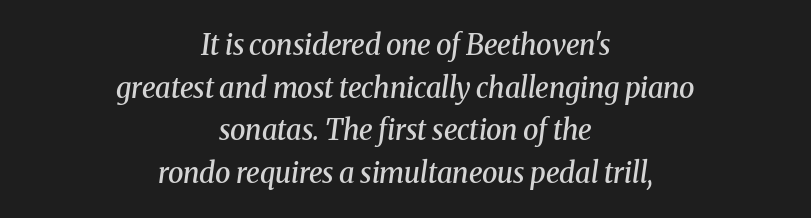
{"serif": "yes", "italic": "yes", "lean": "right", "slant_degrees": 8, "bold": "semi", "weight": "semibold", "width": "normal", "stroke_contrast": "medium", "x_height": "medium", "monospaced": "no", "underline": "no", "align": "center", "line_spacing": "normal", "line_spacing_ratio": 1.52, "letter_spacing": "normal", "letter_spacing_em": 0.0, "glyph_px": 28}
